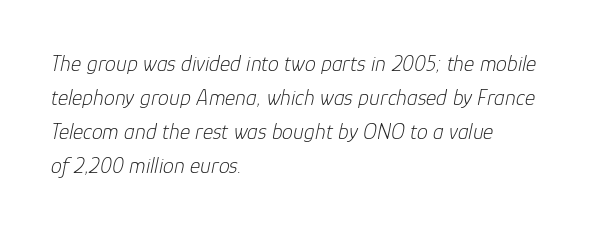
Tall strokes in this sample are angled rather than plumb. Typeset ragged right — the left edge is the straight one. Words appear dense and cohesive because spacing is normal. The font sits on the lighter half of the weight spectrum, regular included. The words here are not underlined.
